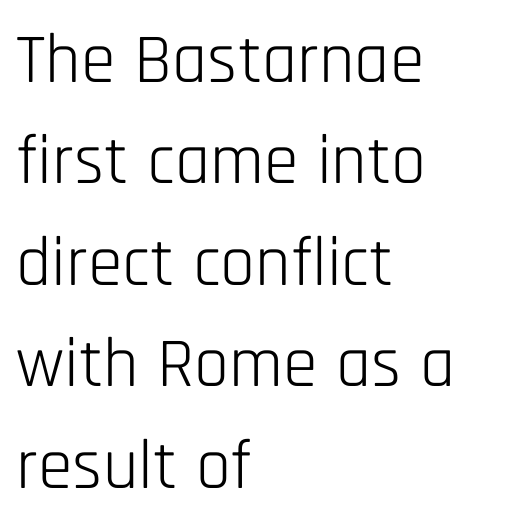
The image shows 70 px light, condensed sans-serif type, upright; set left-aligned, normal line spacing (1.45x), normal letter spacing, not underlined; low stroke contrast and a large x-height.
